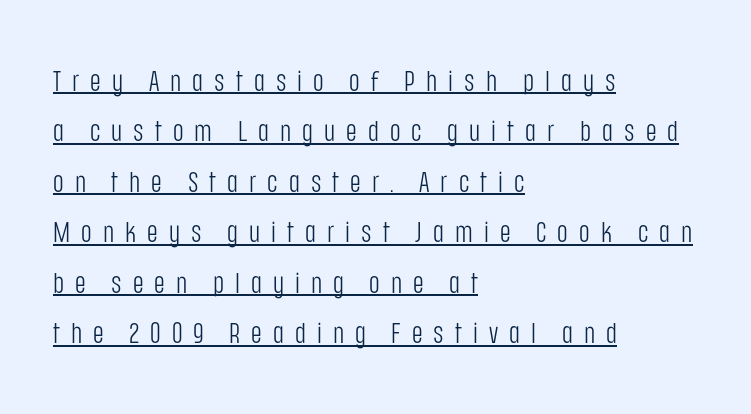
The image shows 29 px light, condensed sans-serif type, upright; set left-aligned, line spacing 1.74x, unusually wide letter spacing (+0.38 em), underlined; low stroke contrast and a large x-height.
